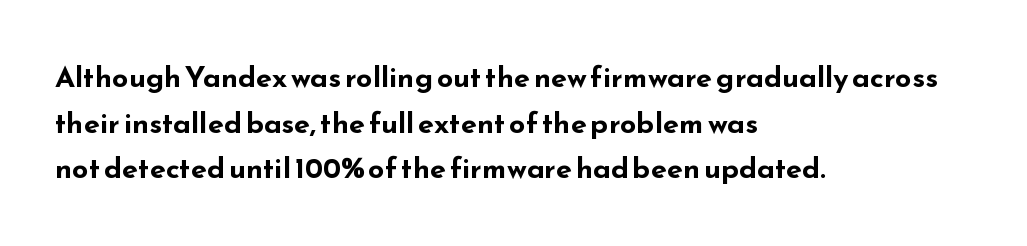
The image shows 29 px bold, wide sans-serif type, upright; set left-aligned, normal line spacing (1.57x), normal letter spacing, not underlined; low stroke contrast and a small x-height.
